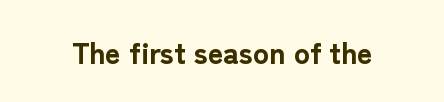
{"serif": "no", "italic": "no", "bold": "yes", "weight": "bold", "width": "normal", "stroke_contrast": "low", "x_height": "medium", "monospaced": "no", "underline": "no", "letter_spacing": "normal", "letter_spacing_em": 0.0, "glyph_px": 30}
